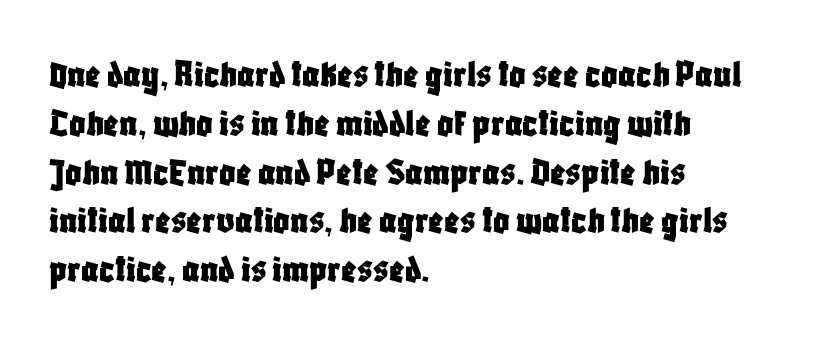
Q: Is the text italic (slanted)? A: No, it is upright.
Q: Is the typeface a serif or a sans-serif typeface? A: Sans-serif.
Q: Is the text underlined? A: No.
Q: How is the paragraph aligned? A: Left-aligned.
Q: Is the spacing between letters normal or unusually wide? A: Normal.
Q: Width (condensed, normal, or wide)? A: Condensed.
Q: Stroke contrast? A: Low.
Q: x-height? A: Large.
Q: Monospaced? A: No.
